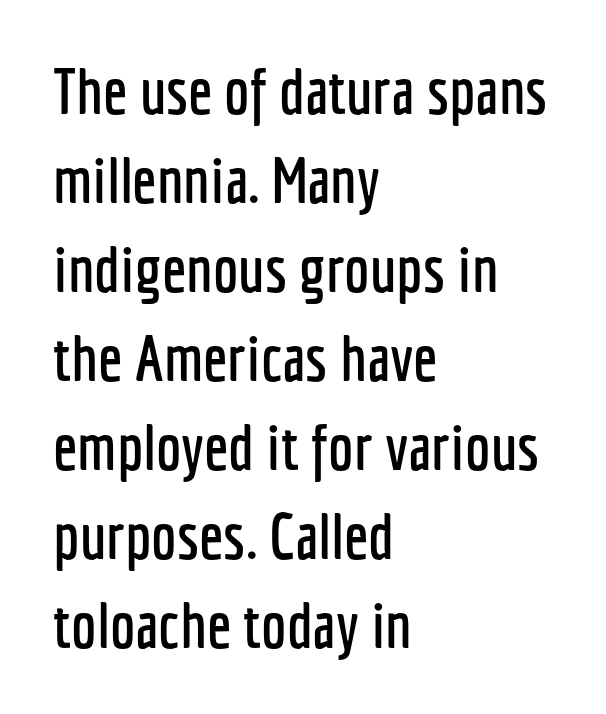
The image shows 64 px condensed sans-serif type, upright; set left-aligned, normal line spacing (1.39x), normal letter spacing, not underlined; low stroke contrast and a medium x-height.
